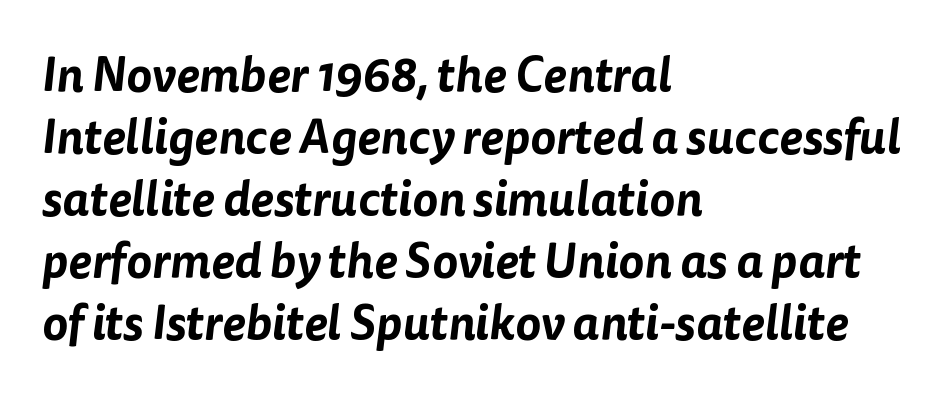
The image shows 48 px sans-serif type; set left-aligned, normal line spacing (1.29x), normal letter spacing, not underlined; low stroke contrast and a medium x-height.
